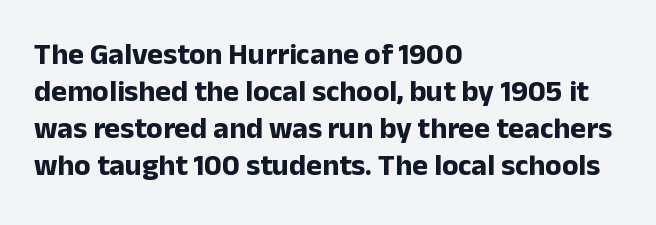
Nothing unusual about the tracking: characters are spaced as the font intends. Nobody drew a line under any word here. Summary of weight: heavy, a full bold. Upright lettering throughout. Serif or sans? Sans — the stroke terminals are bare. Typeset ragged right — the left edge is the straight one.
